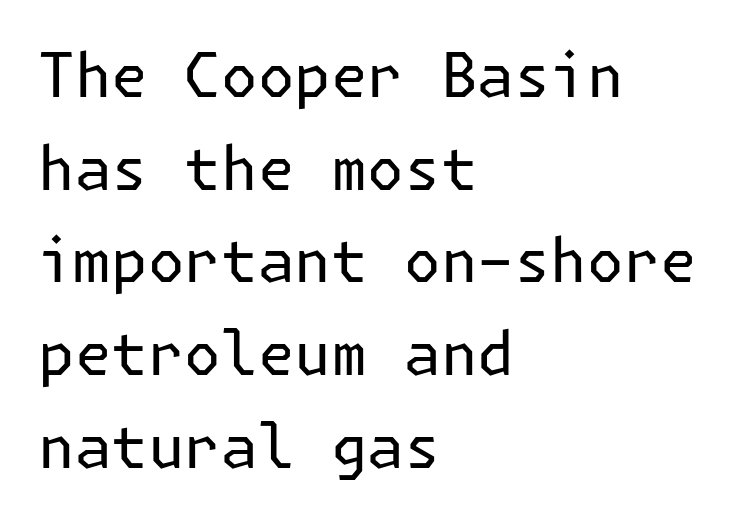
{"serif": "no", "italic": "no", "bold": "no", "weight": "regular", "width": "normal", "stroke_contrast": "low", "x_height": "medium", "underline": "no", "align": "left", "line_spacing": "normal", "line_spacing_ratio": 1.52, "letter_spacing": "normal", "letter_spacing_em": 0.0, "glyph_px": 61}
